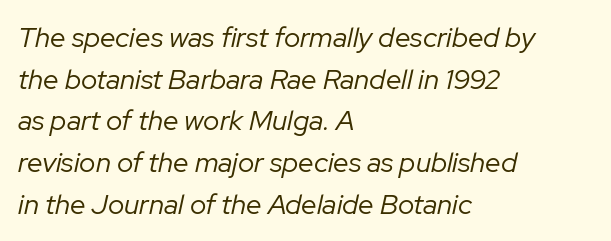
Q: Is the text bold? A: No.
Q: Is the text italic (slanted)? A: Yes, it leans right by about 12 degrees.
Q: Is the text underlined? A: No.
Q: How is the paragraph aligned? A: Left-aligned.
Q: Is the spacing between letters normal or unusually wide? A: Normal.
Q: Is the spacing between lines tight, normal or loose? A: Normal.
Q: Width (condensed, normal, or wide)? A: Normal.
Q: Stroke contrast? A: Low.
Q: x-height? A: Medium.
Q: Monospaced? A: No.
